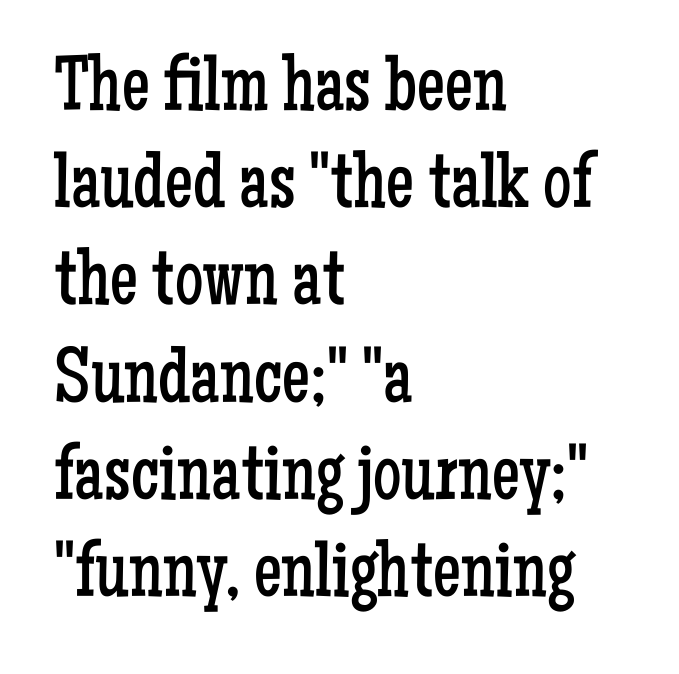
{"serif": "yes", "italic": "no", "bold": "no", "weight": "regular", "width": "condensed", "stroke_contrast": "low", "x_height": "medium", "monospaced": "no", "underline": "no", "align": "left", "line_spacing_ratio": 1.23, "letter_spacing": "normal", "letter_spacing_em": 0.0, "glyph_px": 79}
